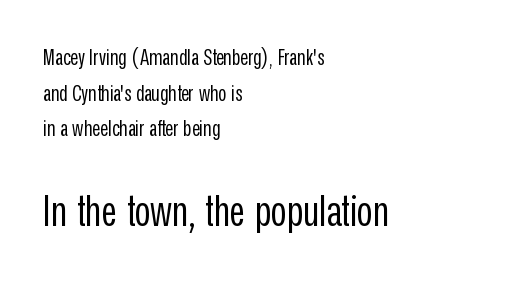
Q: Is the text bold? A: No.
Q: Is the text italic (slanted)? A: No, it is upright.
Q: Is the typeface a serif or a sans-serif typeface? A: Sans-serif.
Q: Is the text underlined? A: No.
Q: How is the paragraph aligned? A: Left-aligned.
Q: Is the spacing between letters normal or unusually wide? A: Normal.
Q: Is the spacing between lines tight, normal or loose? A: Normal.
Q: Which block of text is set in a larger size, the first (top) or the second (bottom)? A: The second (bottom) one.
Q: Width (condensed, normal, or wide)? A: Condensed.
Q: Stroke contrast? A: Low.
Q: x-height? A: Medium.
Q: Monospaced? A: No.
